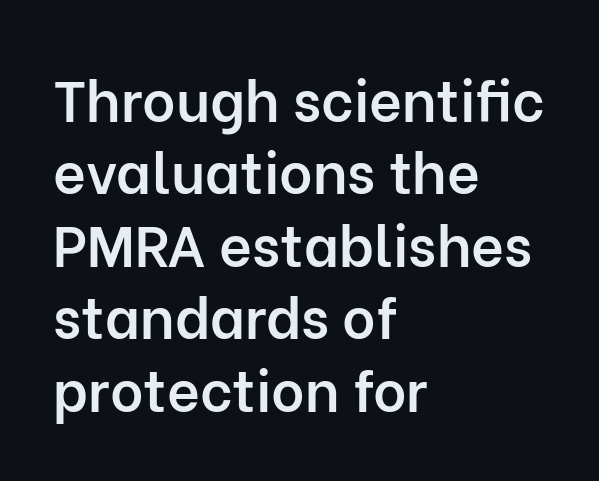
The image shows 57 px semibold sans-serif type, upright; set left-aligned, normal line spacing (1.27x), normal letter spacing, not underlined; low stroke contrast and a medium x-height.
